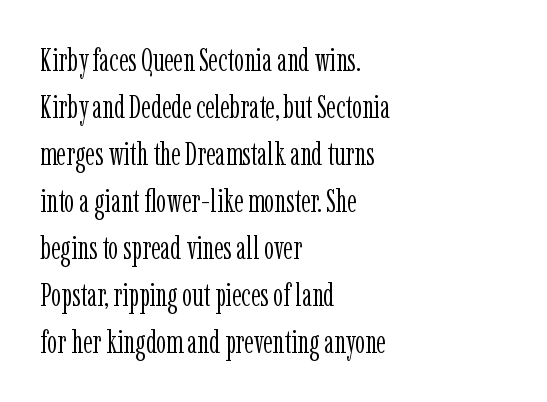
The image shows 32 px light, condensed serif type, upright; set left-aligned, normal line spacing (1.47x), normal letter spacing, not underlined; low stroke contrast and a medium x-height.
